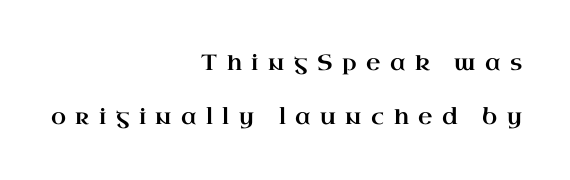
Q: Is the text italic (slanted)? A: No, it is upright.
Q: Is the text underlined? A: No.
Q: How is the paragraph aligned? A: Right-aligned.
Q: Is the spacing between letters normal or unusually wide? A: Unusually wide.
Q: Is the spacing between lines tight, normal or loose? A: Loose.
